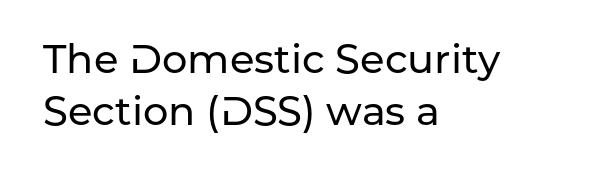
Q: Is the text italic (slanted)? A: No, it is upright.
Q: Is the typeface a serif or a sans-serif typeface? A: Sans-serif.
Q: Is the text underlined? A: No.
Q: How is the paragraph aligned? A: Left-aligned.
Q: Is the spacing between letters normal or unusually wide? A: Normal.
Q: Is the spacing between lines tight, normal or loose? A: Normal.
Q: Width (condensed, normal, or wide)? A: Normal.
Q: Stroke contrast? A: Low.
Q: x-height? A: Medium.
Q: Monospaced? A: No.
